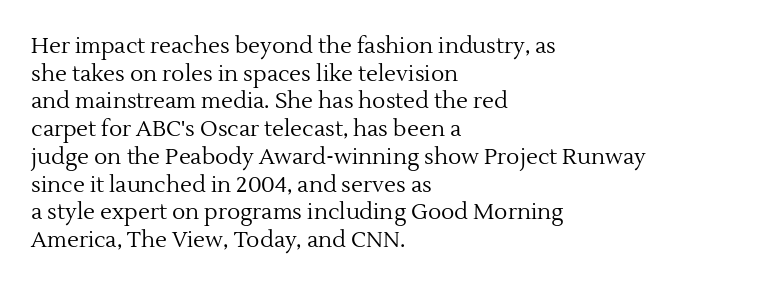
Q: Is the text bold? A: No.
Q: Is the text italic (slanted)? A: No, it is upright.
Q: Is the text underlined? A: No.
Q: How is the paragraph aligned? A: Left-aligned.
Q: Is the spacing between letters normal or unusually wide? A: Normal.
Q: Is the spacing between lines tight, normal or loose? A: Normal.
